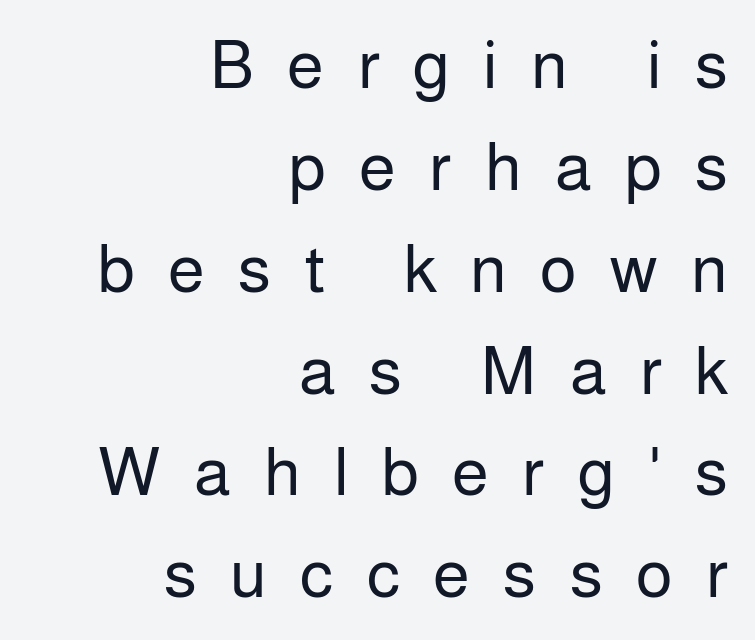
The image shows 67 px regular-weight sans-serif type, upright; set right-aligned, normal line spacing (1.52x), unusually wide letter spacing (+0.5 em), not underlined; low stroke contrast and a medium x-height.
